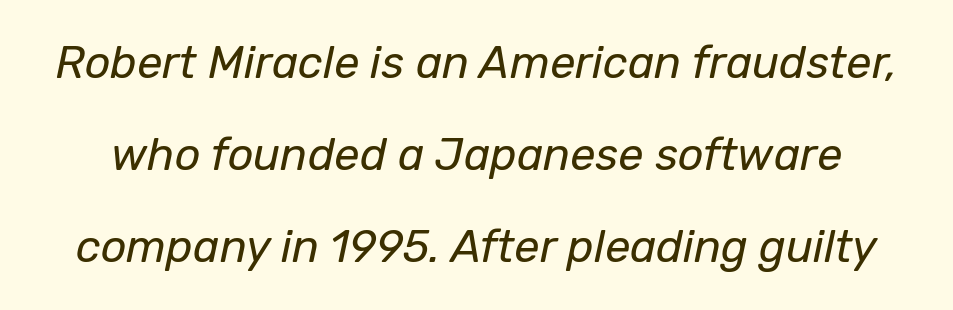
Line spacing here is loose. Caption: standard tracking, unaltered. Observe the lean: these are italic letterforms. No extra ink here — the face is not bold.
